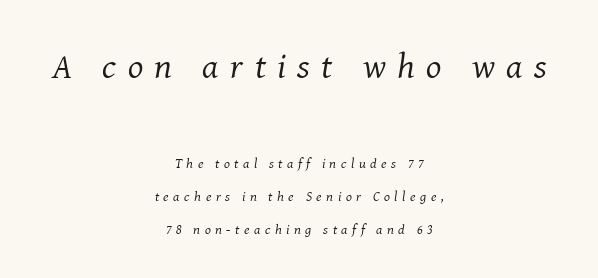
A light-to-regular cut is what we see here. Alignment: centered. This block would shrink considerably if given ordinary leading; it's expanded now. Caption: upper text group enlarged, lower text group reduced. The string is rendered with underlining switched off. The face used here is proportionally spaced, like ordinary book or web type.
